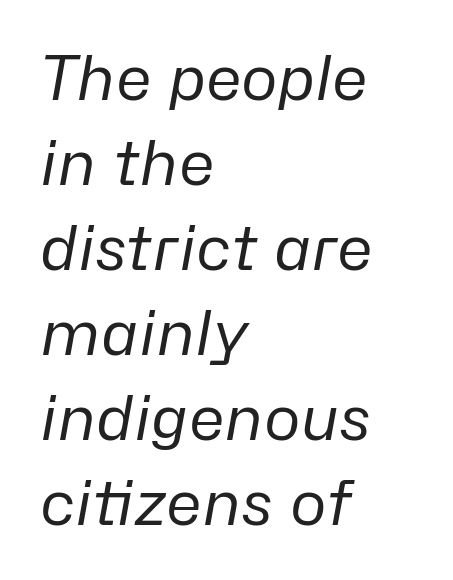
A normal amount of white space separates one row of letters from the next. Weight class: somewhere from thin through regular. Note the varied advance widths — an 'i' is clearly narrower than an 'm'. Words appear dense and cohesive because spacing is normal. Typeset ragged right — the left edge is the straight one.
